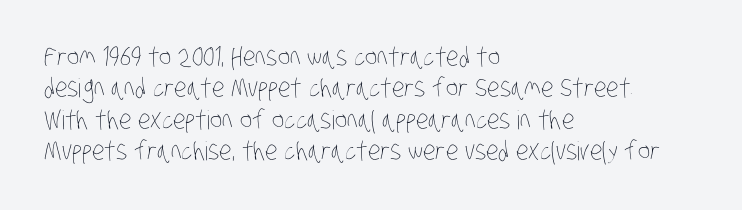
{"bold": "no", "underline": "no", "align": "left", "line_spacing_ratio": 1.21, "letter_spacing": "normal", "letter_spacing_em": 0.0, "glyph_px": 26}
